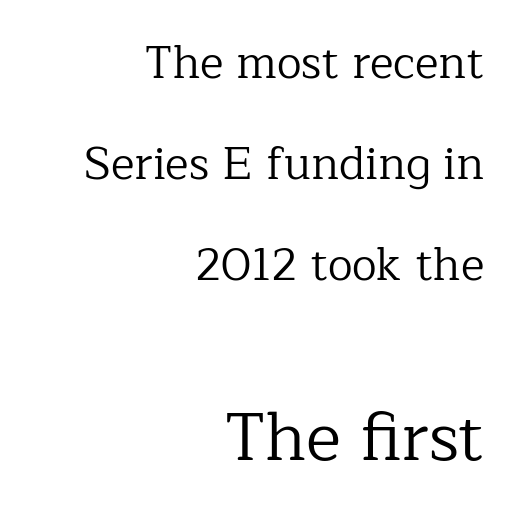
{"serif": "yes", "italic": "no", "bold": "no", "weight": "regular", "width": "normal", "stroke_contrast": "low", "x_height": "medium", "monospaced": "no", "underline": "no", "align": "right", "line_spacing": "loose", "line_spacing_ratio": 2.24, "letter_spacing": "normal", "letter_spacing_em": 0.0, "larger_block": "second", "size_ratio": 1.49, "glyph_px": 67}
